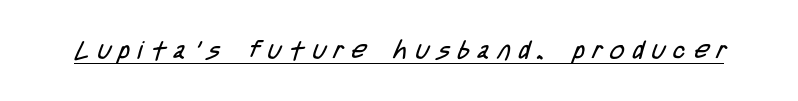
Bold? No — there's no thickening of the strokes. These lines have a slow, spaced-out rhythm from letter to letter. In designer terms, the underline attribute is active on this setting.
